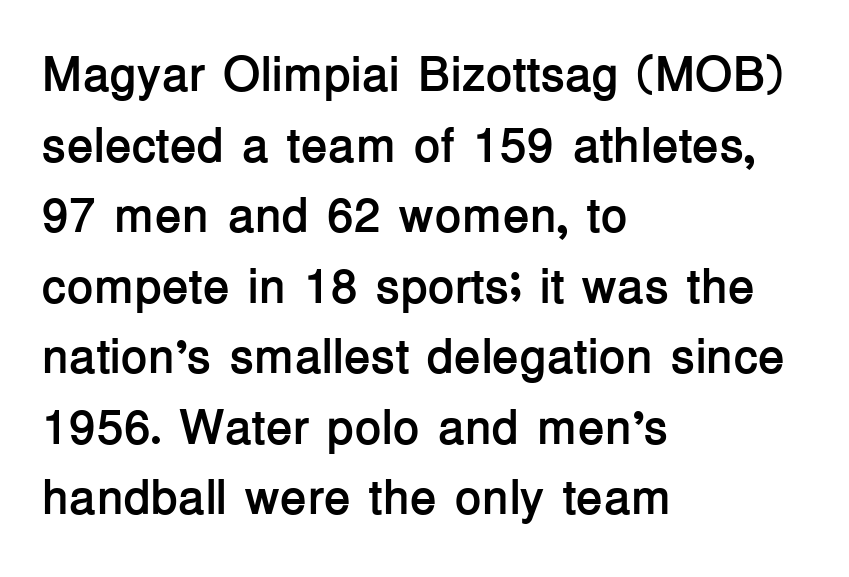
The image shows 49 px semibold sans-serif type, upright; set left-aligned, normal line spacing (1.44x), normal letter spacing, not underlined; low stroke contrast and a medium x-height.
